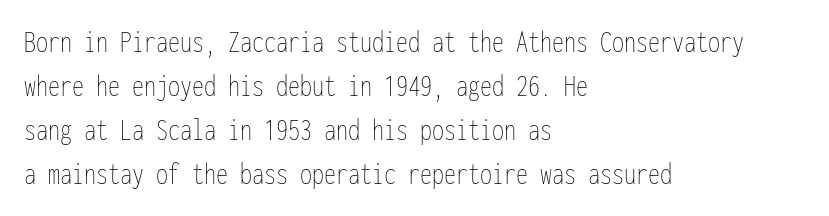
{"italic": "no", "bold": "no", "weight": "thin", "width": "condensed", "stroke_contrast": "low", "x_height": "medium", "monospaced": "yes", "underline": "no", "align": "left", "line_spacing": "normal", "line_spacing_ratio": 1.38, "letter_spacing": "normal", "letter_spacing_em": 0.0, "glyph_px": 32}
